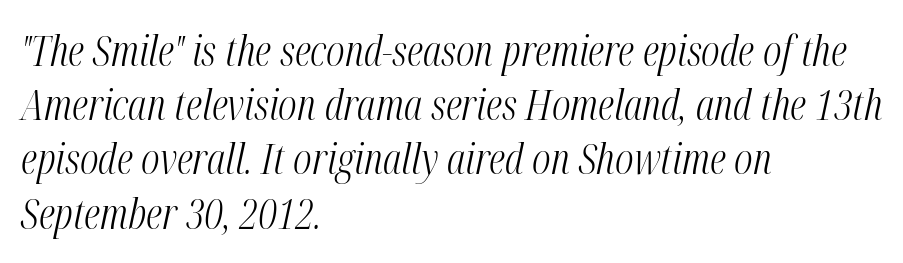
Q: Is the text bold? A: No.
Q: Is the text italic (slanted)? A: Yes, it leans right by about 12 degrees.
Q: Is the text underlined? A: No.
Q: How is the paragraph aligned? A: Left-aligned.
Q: Is the spacing between letters normal or unusually wide? A: Normal.
Q: Is the spacing between lines tight, normal or loose? A: Normal.
Q: Width (condensed, normal, or wide)? A: Condensed.
Q: Stroke contrast? A: Medium.
Q: x-height? A: Medium.
Q: Monospaced? A: No.
